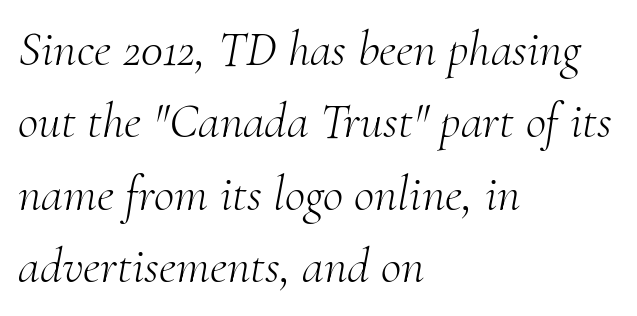
{"serif": "yes", "italic": "yes", "lean": "right", "slant_degrees": 10, "bold": "no", "weight": "light", "width": "normal", "stroke_contrast": "medium", "x_height": "small", "monospaced": "no", "underline": "no", "align": "left", "line_spacing": "normal", "line_spacing_ratio": 1.45, "letter_spacing": "normal", "letter_spacing_em": 0.0, "glyph_px": 50}
